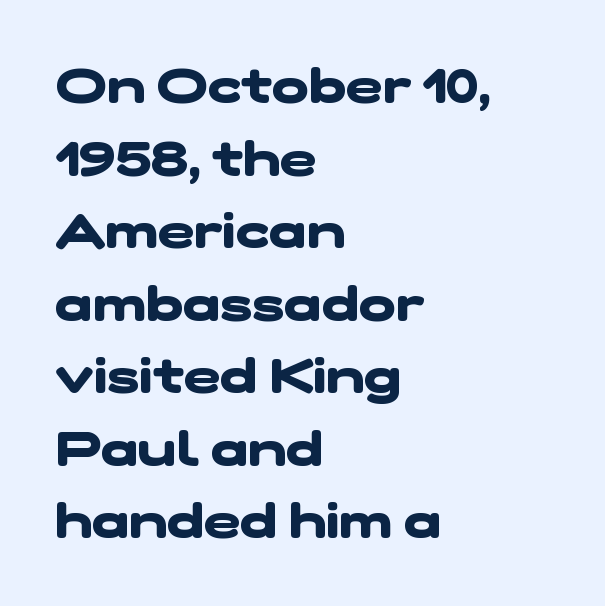
{"serif": "no", "bold": "yes", "weight": "heavy", "width": "wide", "stroke_contrast": "low", "x_height": "medium", "monospaced": "no", "underline": "no", "align": "left", "line_spacing": "normal", "line_spacing_ratio": 1.48, "letter_spacing": "normal", "letter_spacing_em": 0.0, "glyph_px": 49}
